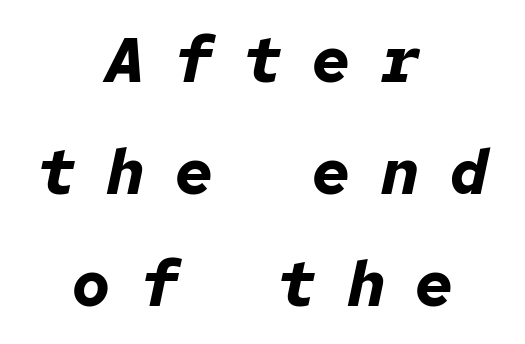
This is heavy type, rendered in bold. Any mark beneath the type? The region is blank. Where is the straight margin? There isn't one; the lines are centered. The whole block is typeset with a tilt.
